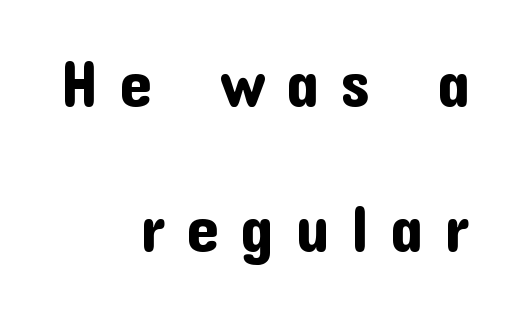
Q: Is the text italic (slanted)? A: No, it is upright.
Q: Is the typeface a serif or a sans-serif typeface? A: Sans-serif.
Q: Is the text underlined? A: No.
Q: How is the paragraph aligned? A: Right-aligned.
Q: Is the spacing between letters normal or unusually wide? A: Unusually wide.
Q: Is the spacing between lines tight, normal or loose? A: Loose.
Q: Width (condensed, normal, or wide)? A: Normal.
Q: Stroke contrast? A: Low.
Q: x-height? A: Medium.
Q: Monospaced? A: No.
